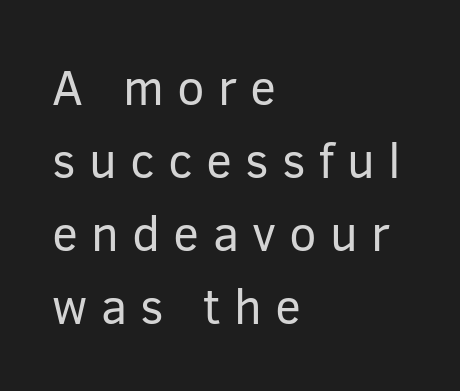
Q: Is the text bold? A: No.
Q: Is the text italic (slanted)? A: No, it is upright.
Q: Is the typeface a serif or a sans-serif typeface? A: Sans-serif.
Q: Is the text underlined? A: No.
Q: How is the paragraph aligned? A: Left-aligned.
Q: Is the spacing between letters normal or unusually wide? A: Unusually wide.
Q: Is the spacing between lines tight, normal or loose? A: Normal.
Q: Width (condensed, normal, or wide)? A: Normal.
Q: Stroke contrast? A: Low.
Q: x-height? A: Medium.
Q: Monospaced? A: No.
